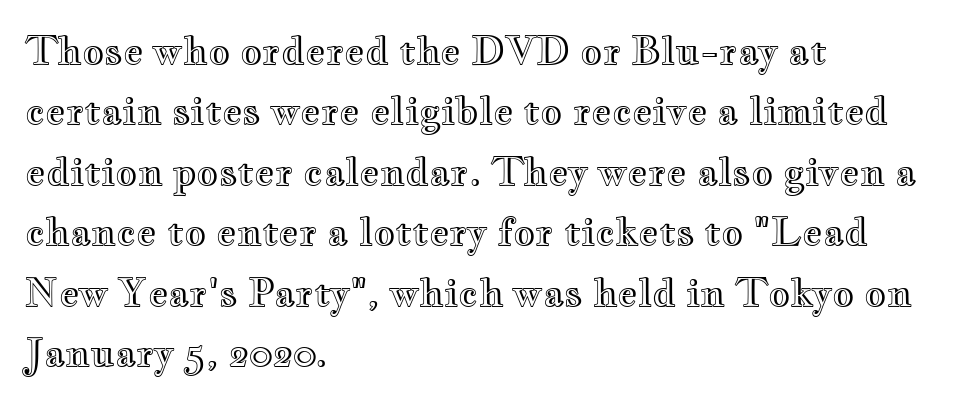
Q: Is the text italic (slanted)? A: No, it is upright.
Q: Is the text underlined? A: No.
Q: How is the paragraph aligned? A: Left-aligned.
Q: Is the spacing between letters normal or unusually wide? A: Normal.
Q: Is the spacing between lines tight, normal or loose? A: Normal.
Q: Width (condensed, normal, or wide)? A: Wide.
Q: x-height? A: Small.
Q: Monospaced? A: No.
